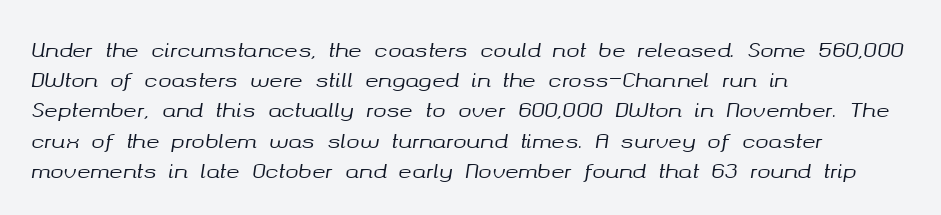
The image shows 20 px text type, italic (leaning right); set left-aligned, normal line spacing (1.51x), normal letter spacing, not underlined.
